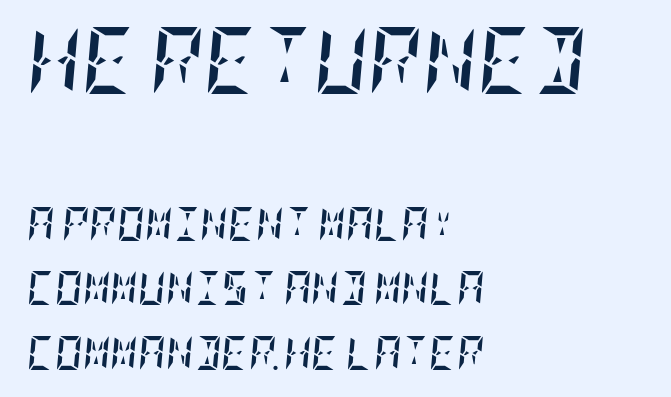
Q: Is the text bold? A: Yes.
Q: Is the text italic (slanted)? A: Yes, it leans right by about 5 degrees.
Q: Is the text underlined? A: No.
Q: How is the paragraph aligned? A: Left-aligned.
Q: Is the spacing between letters normal or unusually wide? A: Normal.
Q: Which block of text is set in a larger size, the first (top) or the second (bottom)? A: The first (top) one.
Q: Width (condensed, normal, or wide)? A: Condensed.
Q: Stroke contrast? A: Low.
Q: x-height? A: Large.
